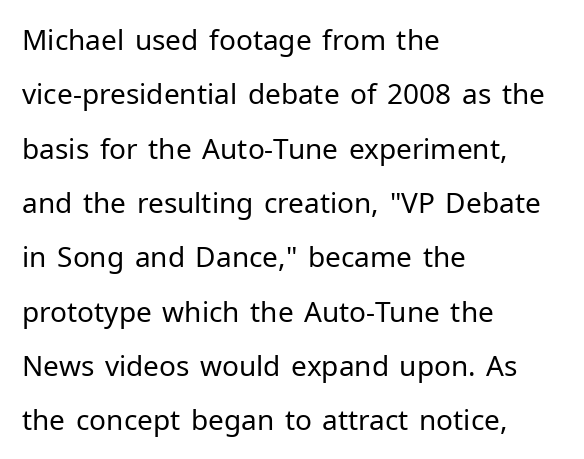
The image shows 28 px regular-weight sans-serif type, upright; set left-aligned, loose line spacing (1.94x), normal letter spacing, not underlined; low stroke contrast and a medium x-height.
